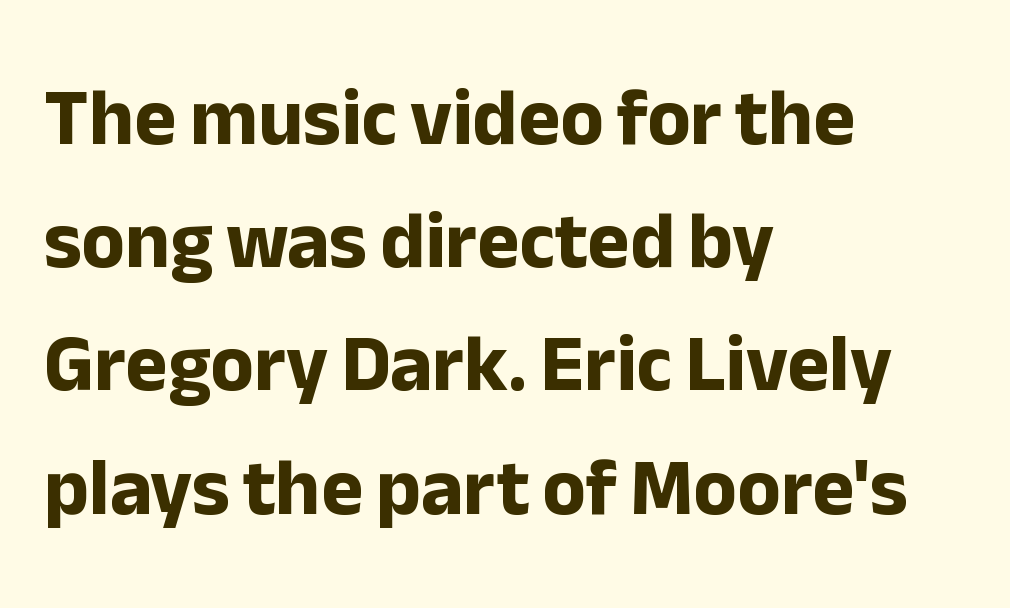
{"serif": "no", "italic": "no", "bold": "yes", "weight": "bold", "width": "normal", "stroke_contrast": "low", "x_height": "medium", "monospaced": "no", "underline": "no", "align": "left", "line_spacing": "normal", "line_spacing_ratio": 1.54, "letter_spacing": "normal", "letter_spacing_em": 0.0, "glyph_px": 80}
